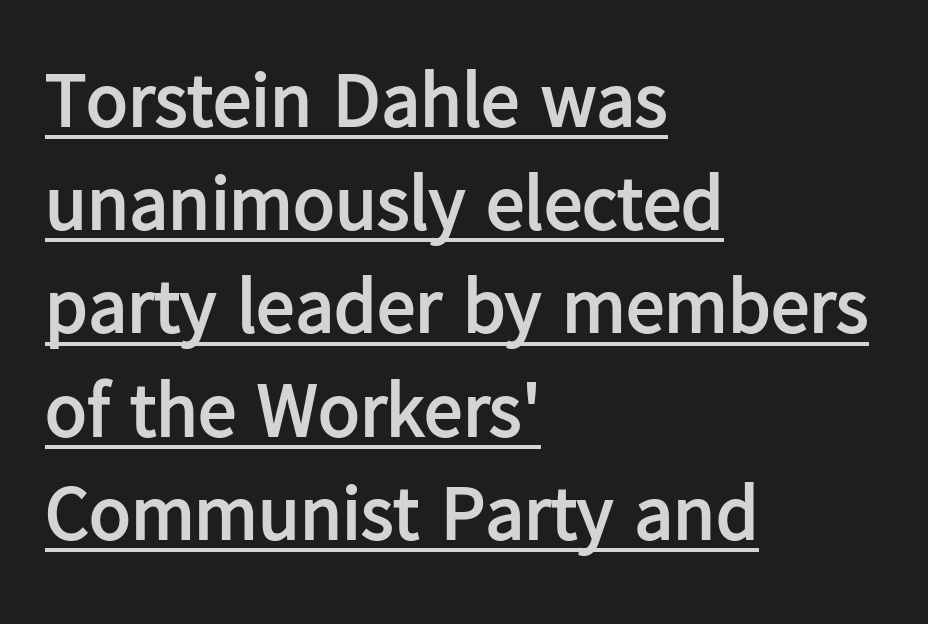
{"serif": "no", "italic": "no", "bold": "yes", "weight": "semibold", "width": "normal", "stroke_contrast": "low", "x_height": "medium", "monospaced": "no", "underline": "yes", "align": "left", "line_spacing": "normal", "line_spacing_ratio": 1.34, "letter_spacing": "normal", "letter_spacing_em": 0.0, "glyph_px": 77}
